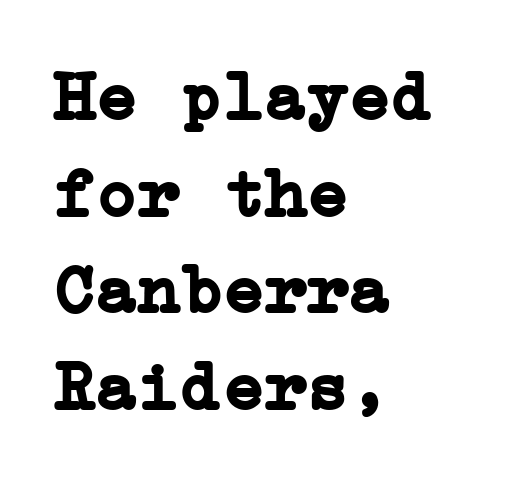
Regarding leading, the lines here are spaced in the standard way. Chunky letters — that's bold for sure. The strip under each line holds only bare page. The paragraph shown leans on its left margin.
